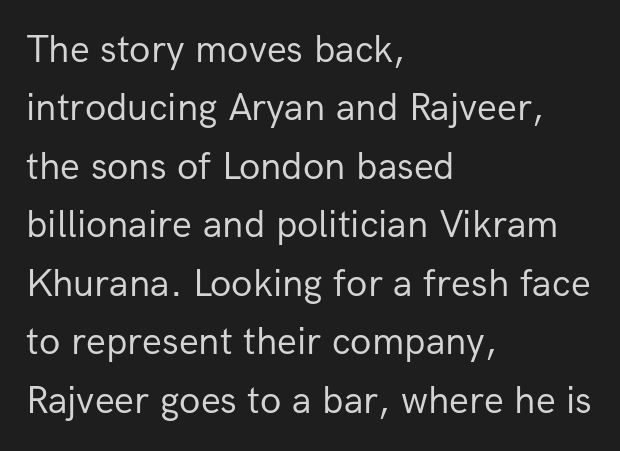
Q: Is the text bold? A: No.
Q: Is the text italic (slanted)? A: No, it is upright.
Q: Is the typeface a serif or a sans-serif typeface? A: Sans-serif.
Q: Is the text underlined? A: No.
Q: How is the paragraph aligned? A: Left-aligned.
Q: Is the spacing between letters normal or unusually wide? A: Normal.
Q: Is the spacing between lines tight, normal or loose? A: Normal.
Q: Width (condensed, normal, or wide)? A: Normal.
Q: Stroke contrast? A: Low.
Q: x-height? A: Medium.
Q: Monospaced? A: No.
